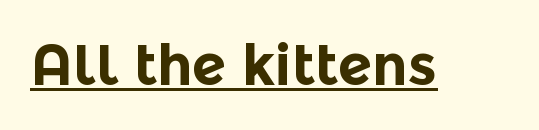
Q: Is the text bold? A: Yes.
Q: Is the text italic (slanted)? A: No, it is upright.
Q: Is the typeface a serif or a sans-serif typeface? A: Sans-serif.
Q: Is the text underlined? A: Yes.
Q: Is the spacing between letters normal or unusually wide? A: Normal.
Q: Width (condensed, normal, or wide)? A: Normal.
Q: x-height? A: Medium.
Q: Monospaced? A: No.
